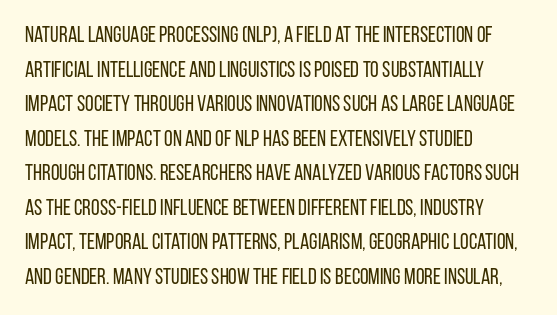
Which margin do the lines hug? The left one — the right edge is uneven. This is roman type, the default non-slanted kind. Summary of vertical rhythm: regular, with standard interline spacing. These glyphs show unthickened strokes, regular width or finer. The rendering keeps characters at their native spacing. The gap between lines stays unmarked.
